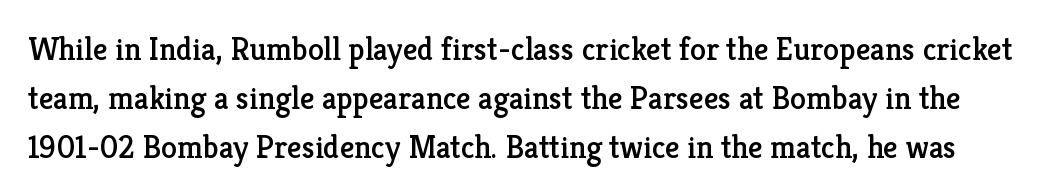
The passage shown is not underscored anywhere. Standard letterfit; no display-style spreading of the glyphs. The face used here is seriffed, in the tradition of book romans. The letters stand upright; this is a roman face. These lines are rendered in a variable-pitch font.
